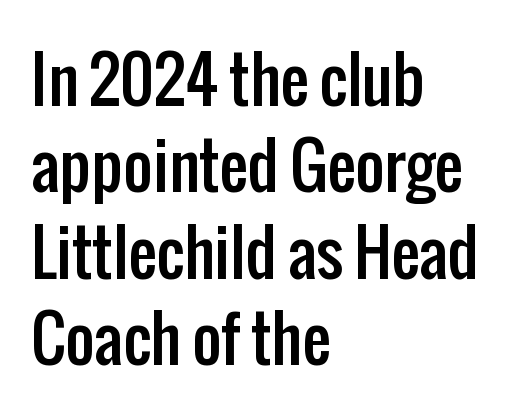
Q: Is the text italic (slanted)? A: No, it is upright.
Q: Is the typeface a serif or a sans-serif typeface? A: Sans-serif.
Q: Is the text underlined? A: No.
Q: How is the paragraph aligned? A: Left-aligned.
Q: Is the spacing between letters normal or unusually wide? A: Normal.
Q: Is the spacing between lines tight, normal or loose? A: Normal.
Q: Width (condensed, normal, or wide)? A: Condensed.
Q: Stroke contrast? A: Low.
Q: x-height? A: Medium.
Q: Monospaced? A: No.
